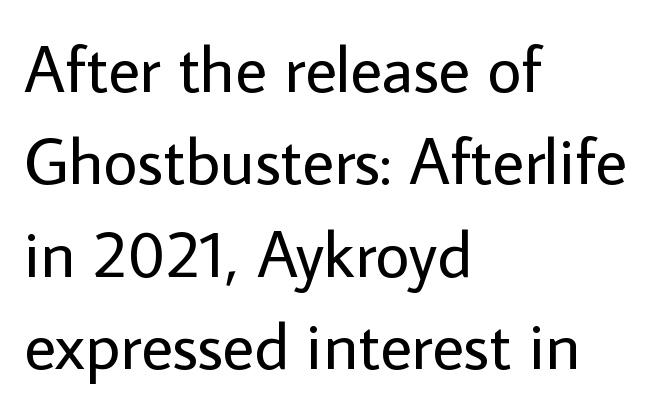
The image shows 66 px regular-weight sans-serif type, upright; set left-aligned, normal line spacing (1.4x), normal letter spacing, not underlined; low stroke contrast and a medium x-height.
